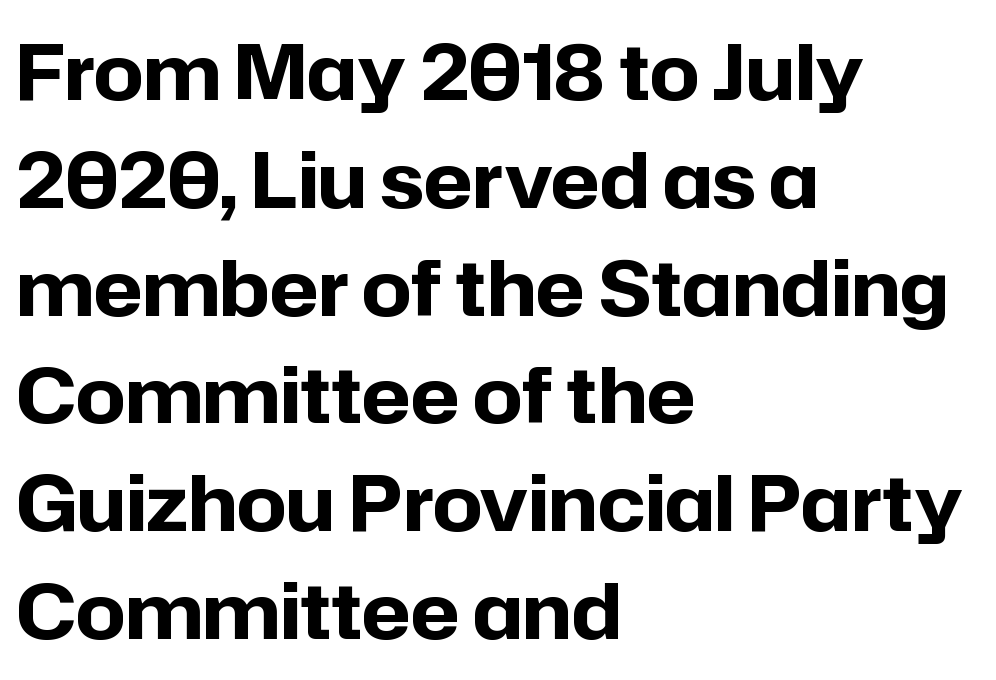
A typesetter would call this proportional, since set widths differ per character. Grotesque or geometric, the face here clearly has no serifs. The characters look thick and weighty, a clear bold. The rag falls on the right side of this text block. Upright lettering throughout.
